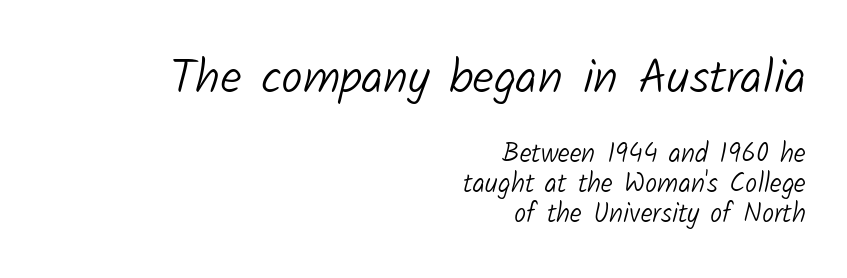
Q: Is the text bold? A: No.
Q: Is the typeface a serif or a sans-serif typeface? A: Sans-serif.
Q: Is the text underlined? A: No.
Q: How is the paragraph aligned? A: Right-aligned.
Q: Is the spacing between letters normal or unusually wide? A: Normal.
Q: Is the spacing between lines tight, normal or loose? A: Tight.
Q: Which block of text is set in a larger size, the first (top) or the second (bottom)? A: The first (top) one.
Q: Width (condensed, normal, or wide)? A: Normal.
Q: Stroke contrast? A: Low.
Q: x-height? A: Medium.
Q: Monospaced? A: No.
